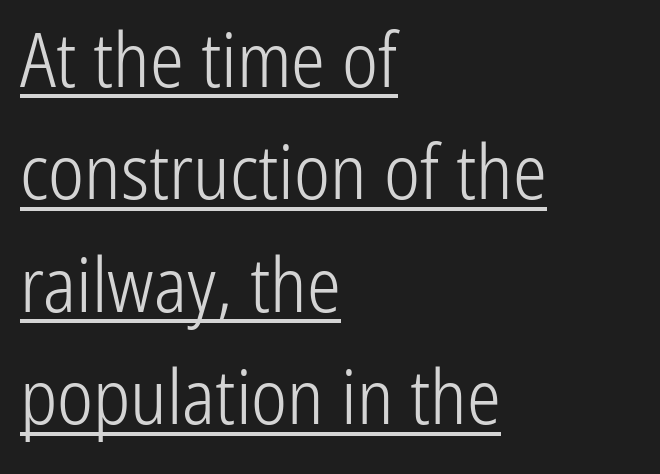
Q: Is the text bold? A: No.
Q: Is the text italic (slanted)? A: No, it is upright.
Q: Is the typeface a serif or a sans-serif typeface? A: Sans-serif.
Q: Is the text underlined? A: Yes.
Q: How is the paragraph aligned? A: Left-aligned.
Q: Is the spacing between letters normal or unusually wide? A: Normal.
Q: Is the spacing between lines tight, normal or loose? A: Normal.
Q: Width (condensed, normal, or wide)? A: Condensed.
Q: Stroke contrast? A: Low.
Q: x-height? A: Medium.
Q: Monospaced? A: No.
